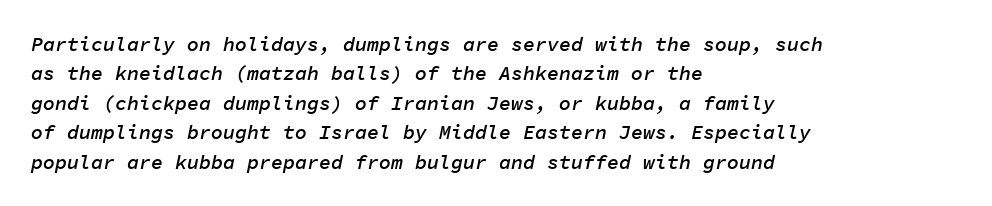
{"italic": "yes", "lean": "right", "slant_degrees": 11, "bold": "semi", "underline": "no", "align": "left", "line_spacing": "normal", "line_spacing_ratio": 1.47, "letter_spacing": "normal", "letter_spacing_em": 0.0, "glyph_px": 20}
